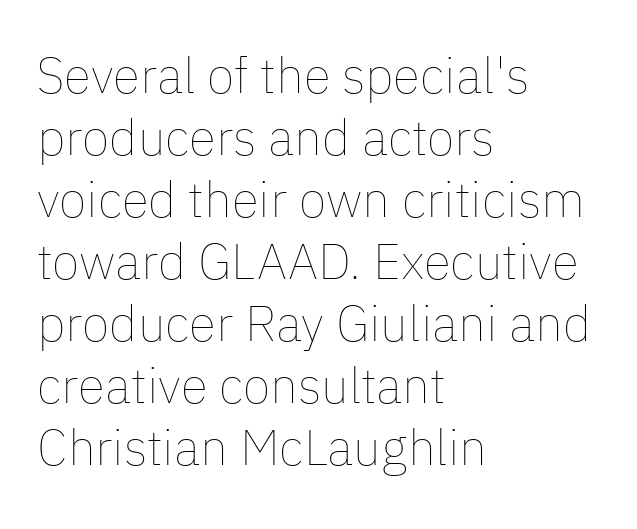
The image shows 50 px thin type, upright; set left-aligned, line spacing 1.24x, normal letter spacing, not underlined; low stroke contrast and a medium x-height.
